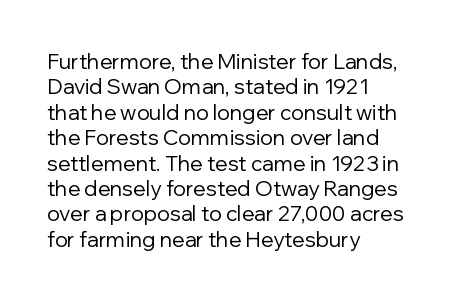
{"italic": "no", "bold": "no", "underline": "no", "align": "left", "line_spacing_ratio": 1.21, "letter_spacing": "normal", "letter_spacing_em": 0.0, "glyph_px": 21}
